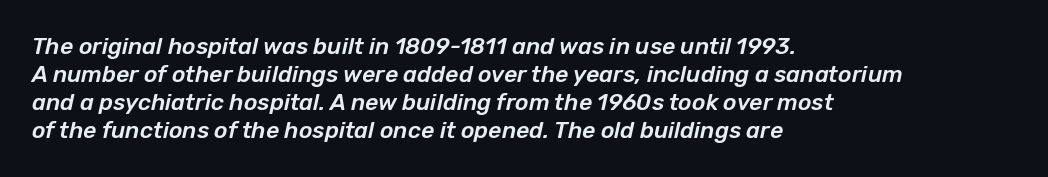
Tracking value appears to be zero — textbook default spacing. Layout note: lines flush left. Type without underlining. Rendered with sloped, italic letterforms.
